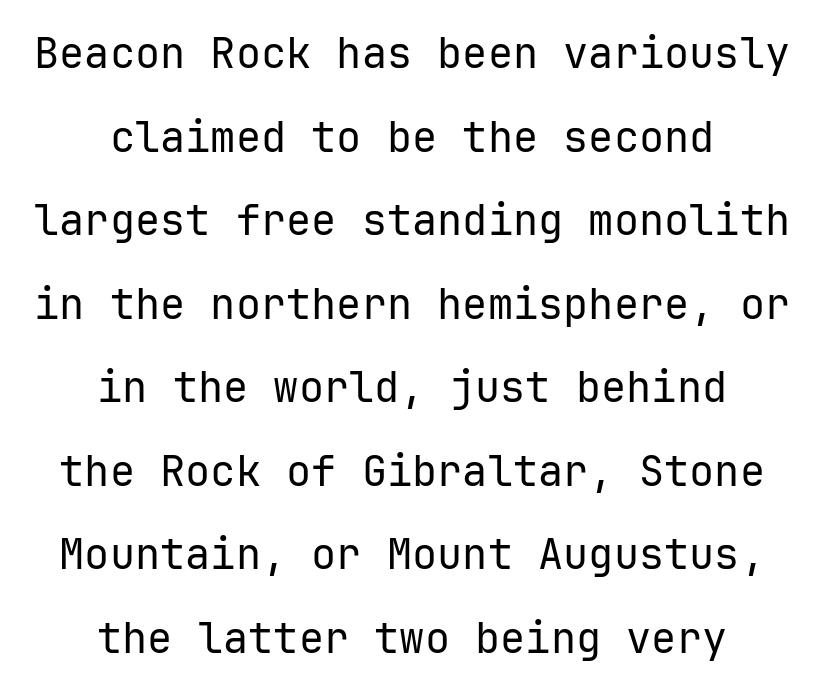
The image shows 42 px regular-weight sans-serif type, upright, monospaced; set centered, loose line spacing (1.99x), normal letter spacing, not underlined; low stroke contrast and a medium x-height.
